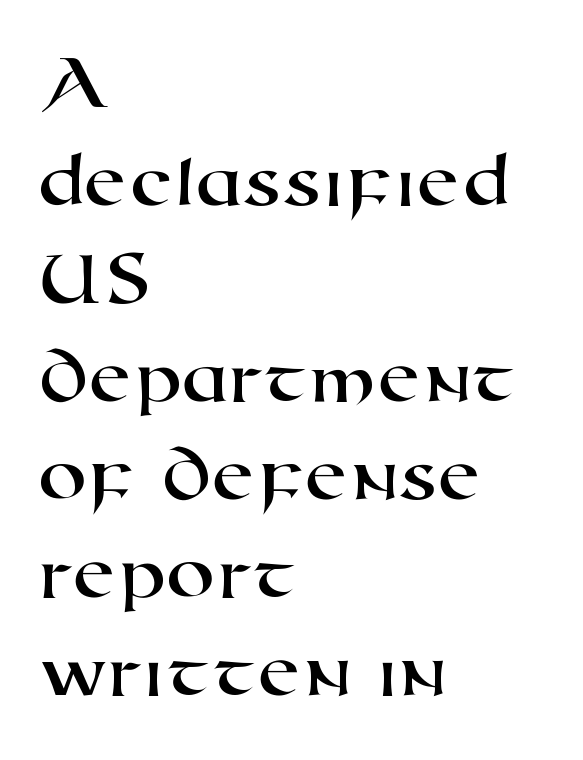
The image shows 79 px wide sans-serif type; set left-aligned, line spacing 1.24x, normal letter spacing, not underlined; high stroke contrast and a medium x-height.
